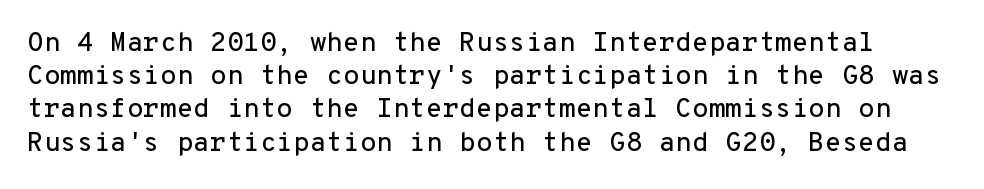
Designer's note — italics off, roman on. Anything drawn beneath the words? Only blank space. This rendering leaves character spacing at its baseline value.
